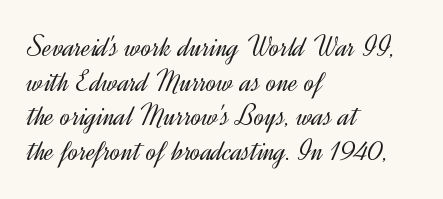
Each line starts at the same left margin while the right side varies. Font category for this specimen: sans-serif. Words appear dense and cohesive because spacing is normal.
